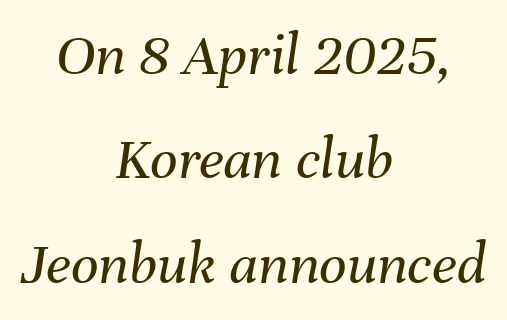
The rendering keeps characters at their native spacing. Is this a heavy cut? Hardly; it is regular or lighter. Alignment: centered. In terms of posture, this sample is oblique. Letters rest on an invisible, unmarked baseline.
